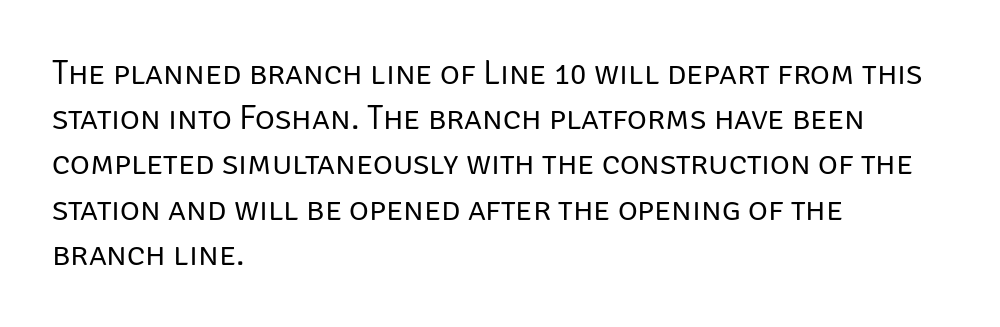
The image shows 34 px regular-weight sans-serif type, upright; set left-aligned, normal line spacing (1.33x), normal letter spacing, not underlined; low stroke contrast and a large x-height.
